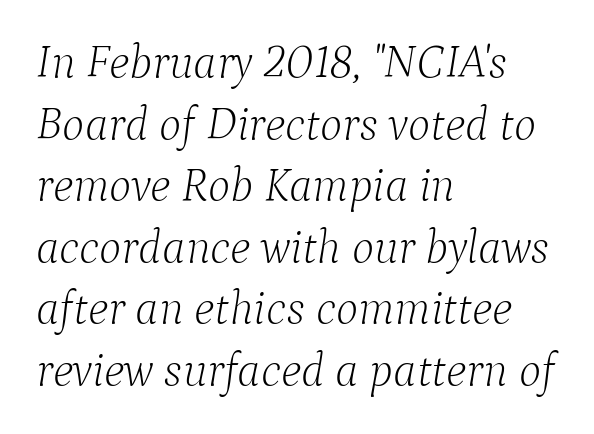
Note the varied advance widths — an 'i' is clearly narrower than an 'm'. The typeface has the unassuming heft of standard copy or less. Every row of glyphs begins at an identical x-position on the left. The glyphs are unaccompanied by any horizontal stroke below them.
